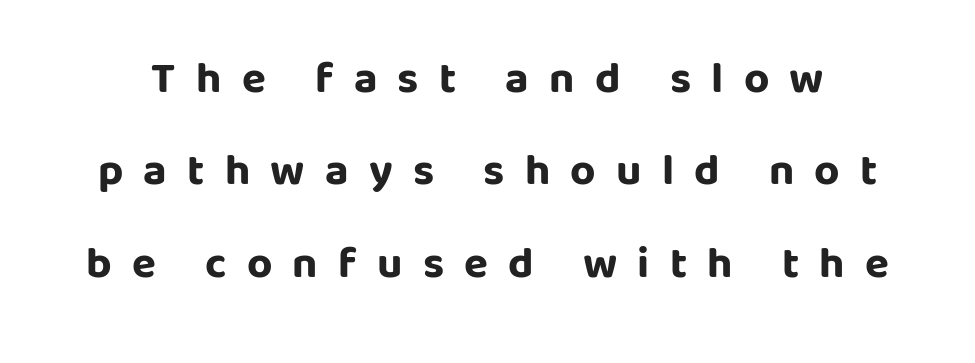
The image shows 44 px bold sans-serif type, upright; set loose line spacing (2.1x), unusually wide letter spacing (+0.46 em), not underlined; low stroke contrast and a large x-height.
